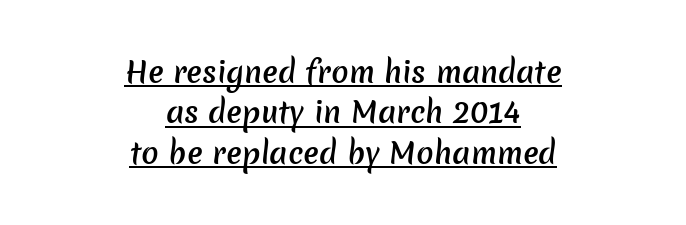
{"serif": "no", "bold": "semi", "weight": "semibold", "width": "normal", "stroke_contrast": "low", "x_height": "medium", "monospaced": "no", "underline": "yes", "align": "center", "line_spacing": "normal", "line_spacing_ratio": 1.39, "letter_spacing": "normal", "letter_spacing_em": 0.0, "glyph_px": 29}
